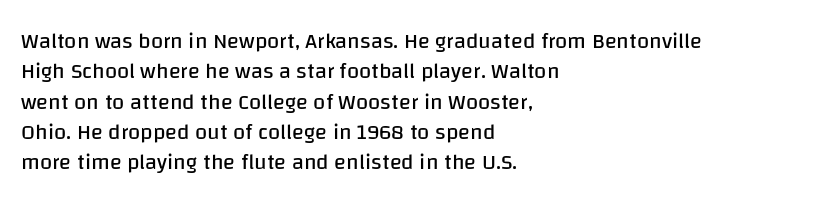
The image shows 22 px text type, upright; set left-aligned, normal line spacing (1.38x), normal letter spacing, not underlined.
